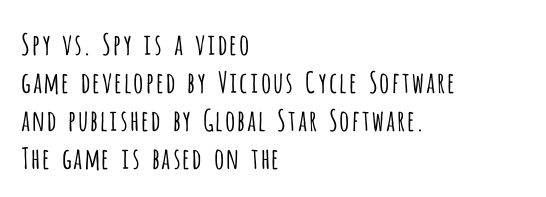
{"serif": "no", "italic": "no", "bold": "no", "weight": "light", "width": "condensed", "stroke_contrast": "low", "x_height": "large", "monospaced": "no", "underline": "no", "align": "left", "line_spacing": "normal", "line_spacing_ratio": 1.31, "letter_spacing": "normal", "letter_spacing_em": 0.0, "glyph_px": 29}
